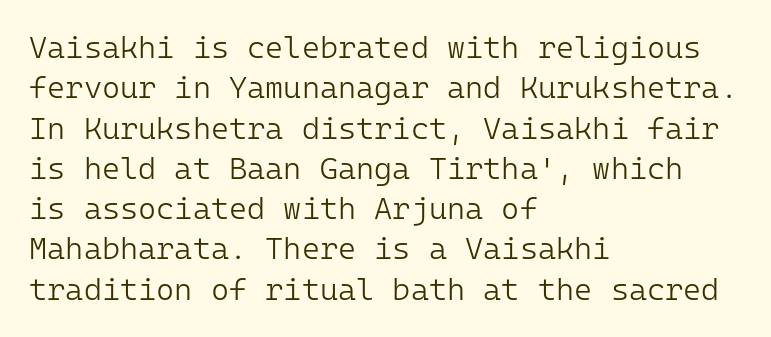
The image shows 31 px light sans-serif type, upright, monospaced; set left-aligned, normal line spacing (1.3x), normal letter spacing, not underlined; low stroke contrast and a medium x-height.
